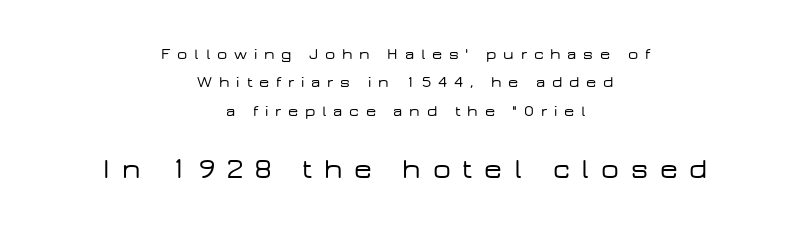
{"serif": "no", "italic": "no", "width": "wide", "stroke_contrast": "low", "x_height": "medium", "monospaced": "no", "underline": "no", "align": "center", "line_spacing_ratio": 1.78, "letter_spacing": "wide", "letter_spacing_em": 0.42, "larger_block": "second", "size_ratio": 1.75, "glyph_px": 28}
